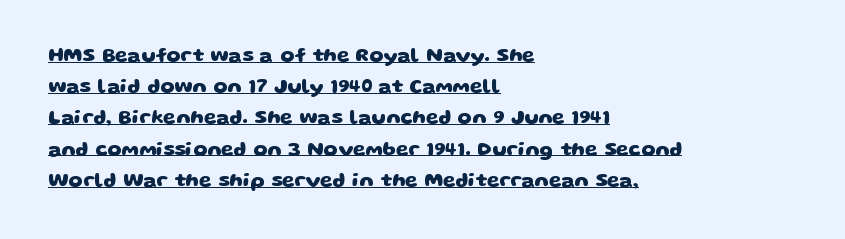
Q: Is the text bold? A: Yes.
Q: Is the text underlined? A: Yes.
Q: How is the paragraph aligned? A: Left-aligned.
Q: Is the spacing between letters normal or unusually wide? A: Normal.
Q: Is the spacing between lines tight, normal or loose? A: Normal.
